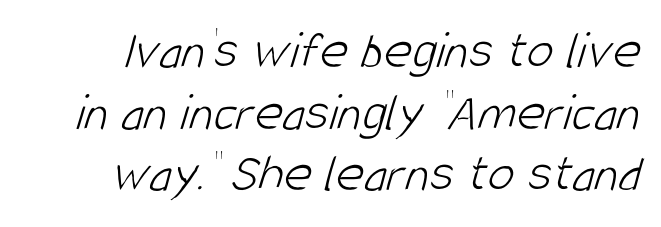
The image shows 54 px light, condensed sans-serif type; set tight line spacing (1.14x), normal letter spacing, not underlined; low stroke contrast and a large x-height.
